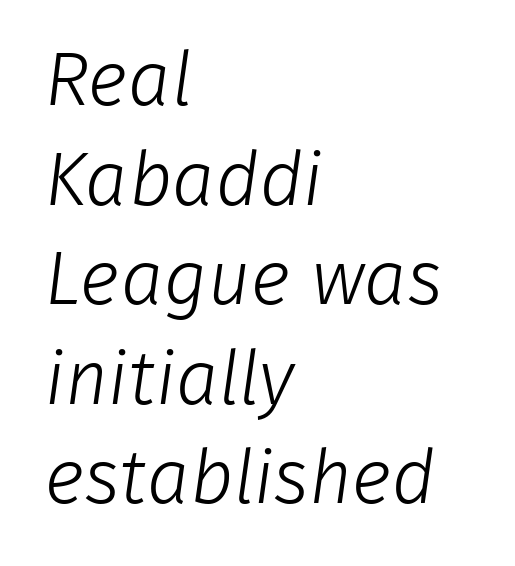
{"serif": "no", "bold": "no", "weight": "light", "width": "normal", "stroke_contrast": "low", "x_height": "medium", "monospaced": "no", "underline": "no", "align": "left", "line_spacing": "normal", "line_spacing_ratio": 1.31, "letter_spacing": "normal", "letter_spacing_em": 0.0, "glyph_px": 76}
